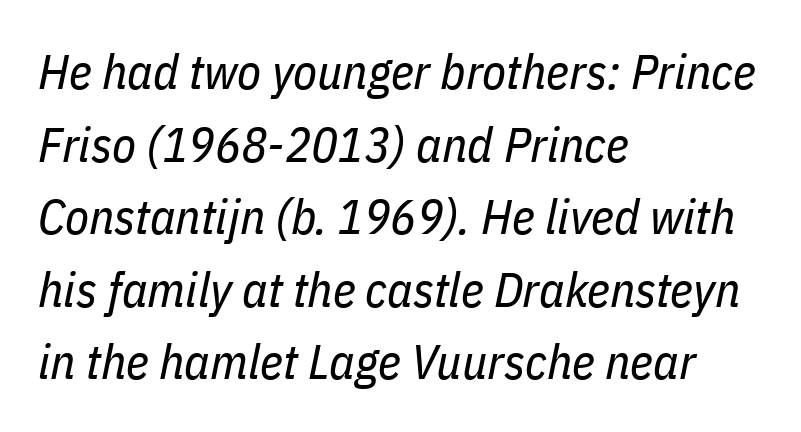
The image shows 49 px regular-weight, condensed type, italic (leaning right); set left-aligned, normal line spacing (1.48x), normal letter spacing, not underlined; low stroke contrast and a medium x-height.
